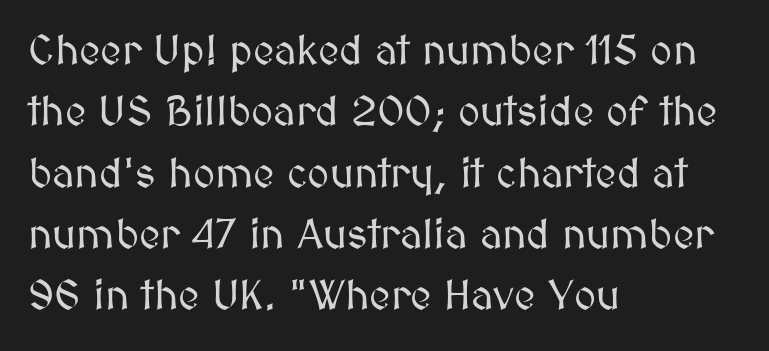
The font's upright variant was chosen for this text. These lines sit exactly where default settings would place them. Any mark beneath the type? The region is blank. Which margin do the lines hug? The left one — the right edge is uneven. Note the varied advance widths — an 'i' is clearly narrower than an 'm'.
